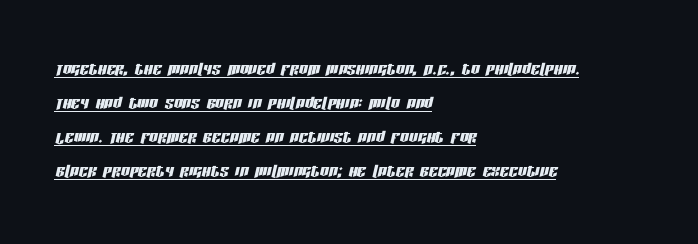
Line spacing here is normal. Here the glyphs are tracked normally, forming tight word shapes. The rendering uses the underline text-decoration. Horizontal alignment here is leftward, the default for most running prose. Compared with ordinary roman type, these characters are visibly tilted.
